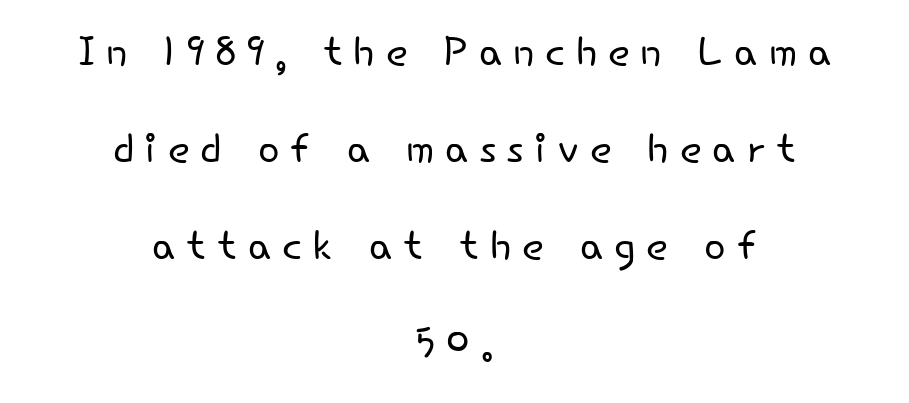
{"serif": "no", "italic": "no", "bold": "no", "weight": "light", "width": "normal", "stroke_contrast": "low", "x_height": "small", "monospaced": "no", "underline": "no", "align": "center", "line_spacing": "normal", "line_spacing_ratio": 1.7, "glyph_px": 57}
